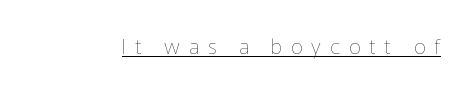
{"italic": "no", "bold": "no", "underline": "yes", "letter_spacing": "wide", "letter_spacing_em": 0.42, "glyph_px": 21}
